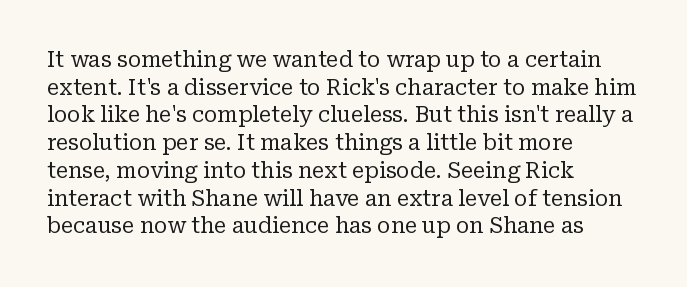
The image shows 21 px text type, upright; set left-aligned, normal line spacing (1.32x), normal letter spacing, not underlined.
